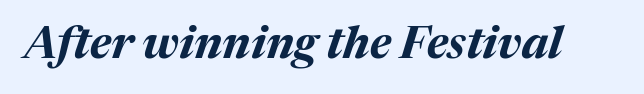
{"italic": "yes", "lean": "right", "slant_degrees": 17, "bold": "yes", "weight": "bold", "width": "normal", "stroke_contrast": "medium", "x_height": "medium", "monospaced": "no", "underline": "no", "letter_spacing": "normal", "letter_spacing_em": 0.0, "glyph_px": 45}
